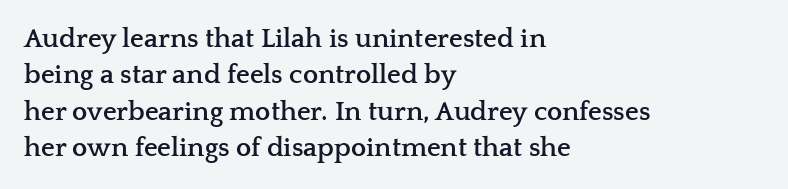
The image shows 27 px bold type, upright; set left-aligned, normal line spacing (1.35x), normal letter spacing, not underlined.
